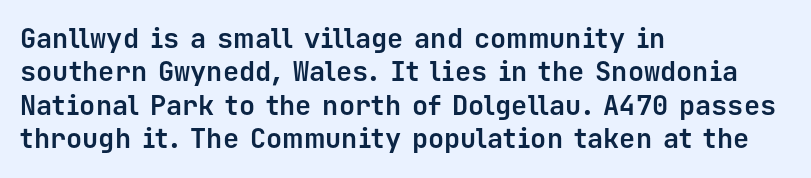
{"italic": "no", "bold": "yes", "underline": "no", "align": "left", "line_spacing_ratio": 1.24, "letter_spacing": "normal", "letter_spacing_em": 0.0, "glyph_px": 27}
